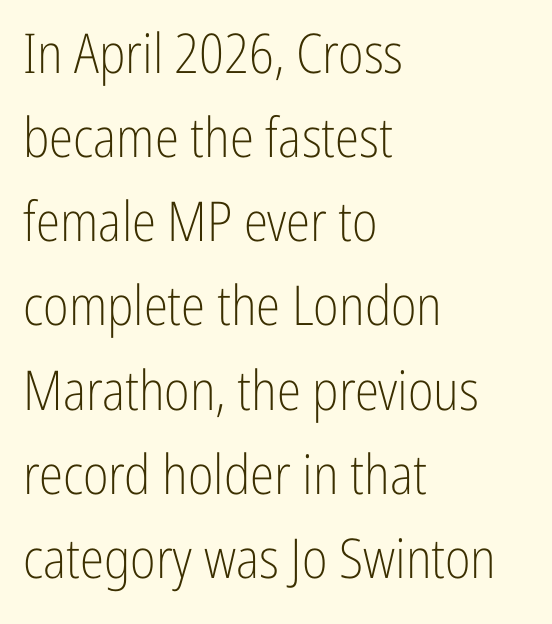
Varying glyph widths throughout — classic text-font behaviour. Italic? Not at all — the glyphs are vertical. Between one letter and the next there's only the usual sliver of space. Whoever set this chose a conventional vertical rhythm. Only glyphs here, with clear space below each row.
